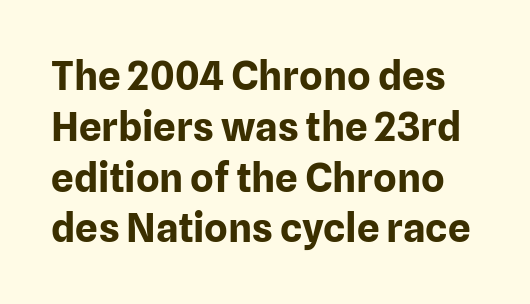
Q: Is the text bold? A: Yes.
Q: Is the text italic (slanted)? A: No, it is upright.
Q: Is the typeface a serif or a sans-serif typeface? A: Sans-serif.
Q: Is the text underlined? A: No.
Q: Is the spacing between letters normal or unusually wide? A: Normal.
Q: Is the spacing between lines tight, normal or loose? A: Normal.
Q: Width (condensed, normal, or wide)? A: Normal.
Q: Stroke contrast? A: Low.
Q: x-height? A: Medium.
Q: Monospaced? A: No.
